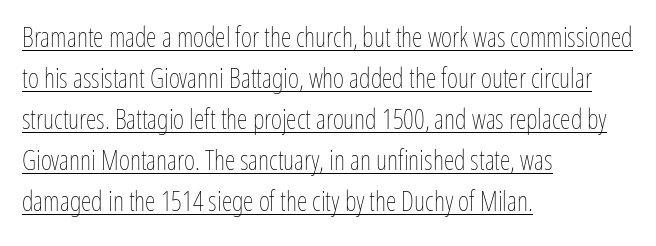
Q: Is the text bold? A: No.
Q: Is the text italic (slanted)? A: No, it is upright.
Q: Is the text underlined? A: Yes.
Q: How is the paragraph aligned? A: Left-aligned.
Q: Is the spacing between letters normal or unusually wide? A: Normal.
Q: Is the spacing between lines tight, normal or loose? A: Normal.
